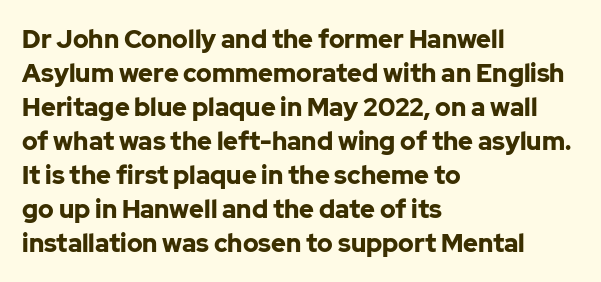
Q: Is the text bold? A: Yes.
Q: Is the text italic (slanted)? A: No, it is upright.
Q: Is the text underlined? A: No.
Q: How is the paragraph aligned? A: Left-aligned.
Q: Is the spacing between letters normal or unusually wide? A: Normal.
Q: Is the spacing between lines tight, normal or loose? A: Normal.
